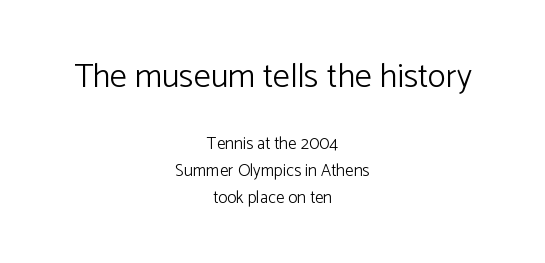
Check where the strokes stop: nothing finishes them off — pure sans. The font is comparable to plain body text, perhaps lighter. Do the characters align in a grid? No, the font is proportional. The vertical gap from one line to the next is medium.
